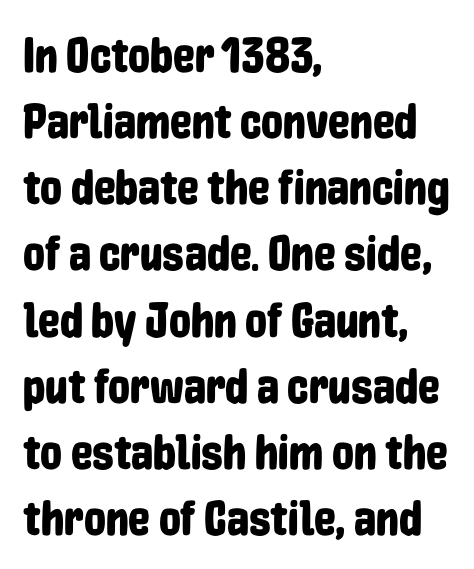
These lines are composed in type without serifs. The rows are spaced the way most documents space them. If you drew a line through each stem, it would be perfectly vertical. Nobody touched the tracking dial on this one. Think of a printed novel: that variable character pitch is what you see here.
